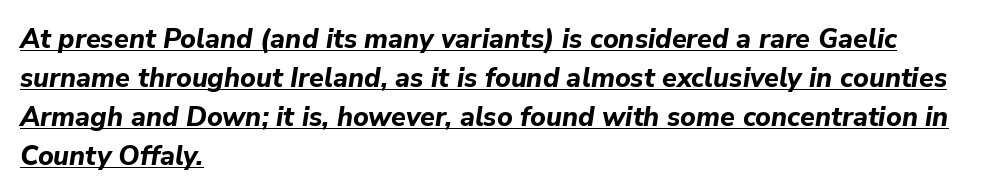
The image shows 27 px bold type, italic (leaning right); set left-aligned, normal line spacing (1.45x), normal letter spacing, underlined.
